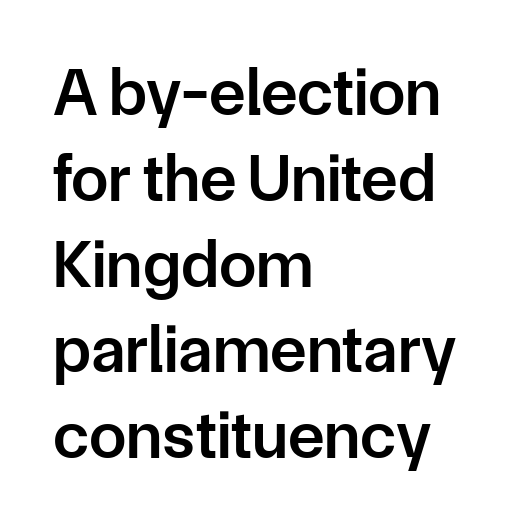
Q: Is the text bold? A: Semi-bold.
Q: Is the text italic (slanted)? A: No, it is upright.
Q: Is the typeface a serif or a sans-serif typeface? A: Sans-serif.
Q: Is the text underlined? A: No.
Q: How is the paragraph aligned? A: Left-aligned.
Q: Is the spacing between letters normal or unusually wide? A: Normal.
Q: Is the spacing between lines tight, normal or loose? A: Normal.
Q: Width (condensed, normal, or wide)? A: Normal.
Q: Stroke contrast? A: Low.
Q: x-height? A: Medium.
Q: Monospaced? A: No.
